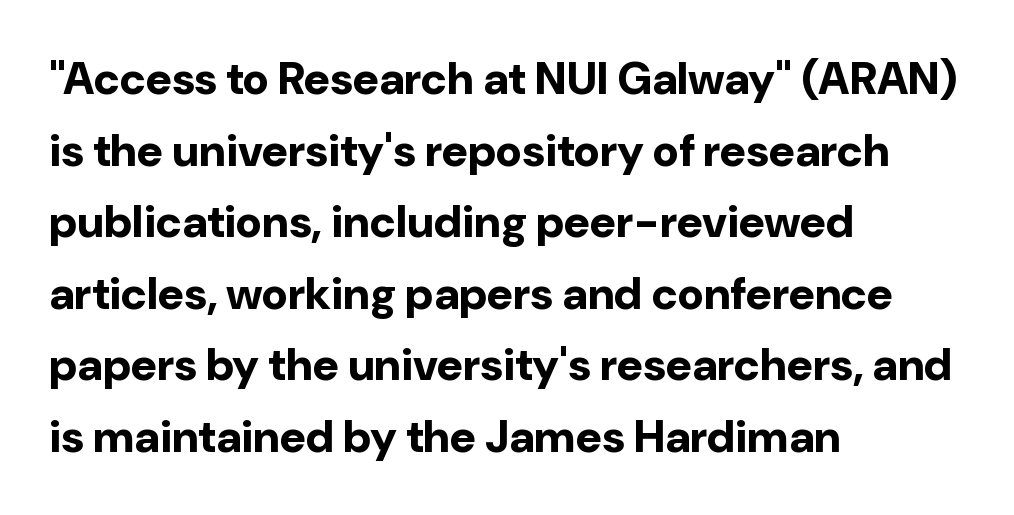
The image shows 45 px bold sans-serif type, upright; set left-aligned, normal line spacing (1.59x), normal letter spacing, not underlined; low stroke contrast and a medium x-height.
